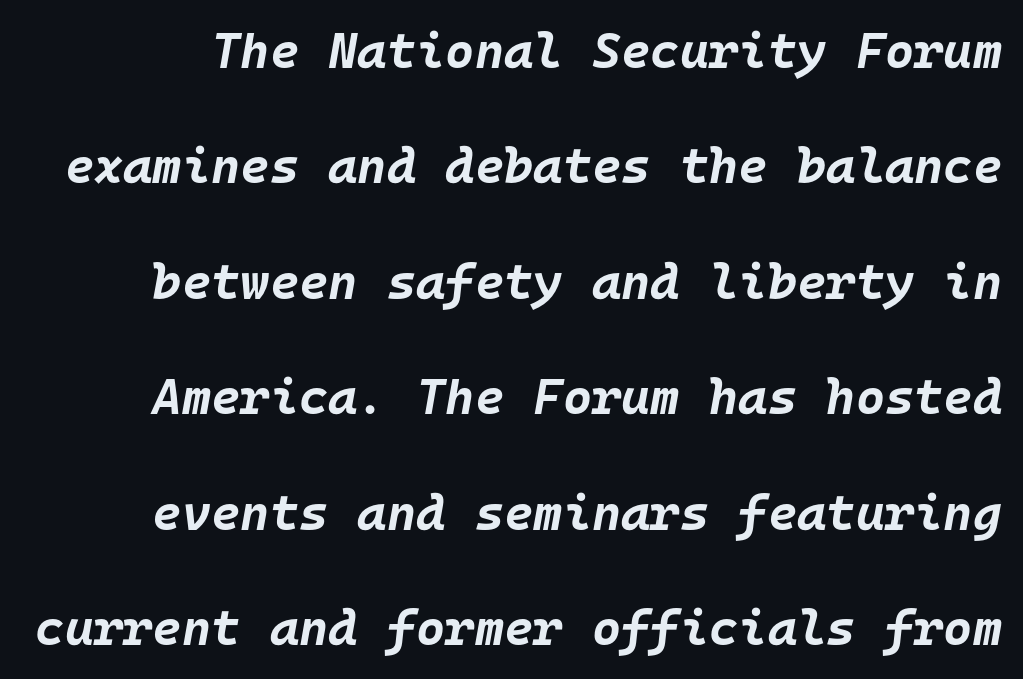
Looks like terminal output: every glyph gets an equal slot. Style check: oblique. The horizontal fit of the characters is conventional and even. Descenders are the only things crossing below the line.
